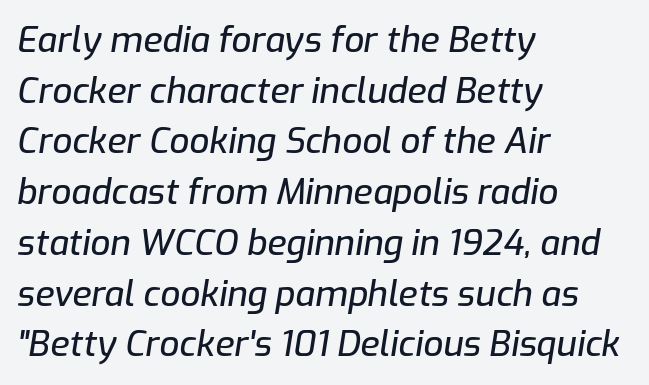
These lines sit exactly where default settings would place them. The foot of each line stays bare and open. The text block is weighted toward the left margin, trailing off unevenly rightward. Note the varied advance widths — an 'i' is clearly narrower than an 'm'. The whole block is typeset with a tilt.
